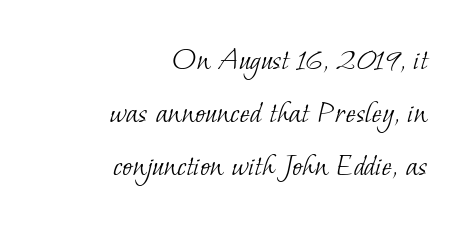
{"serif": "yes", "bold": "no", "weight": "light", "width": "normal", "stroke_contrast": "low", "x_height": "small", "monospaced": "no", "underline": "no", "align": "right", "line_spacing": "normal", "line_spacing_ratio": 1.56, "letter_spacing": "normal", "letter_spacing_em": 0.0, "glyph_px": 34}
